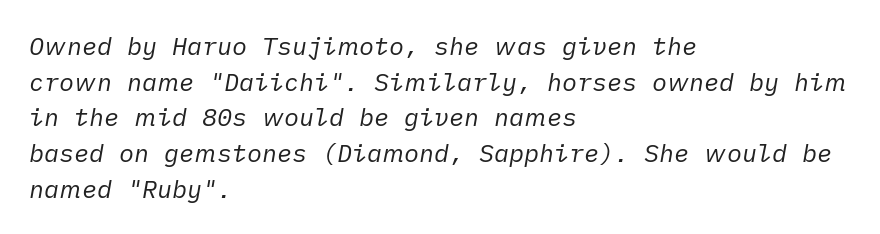
The image shows 25 px text type, italic (leaning right); set left-aligned, normal line spacing (1.43x), normal letter spacing, not underlined.
